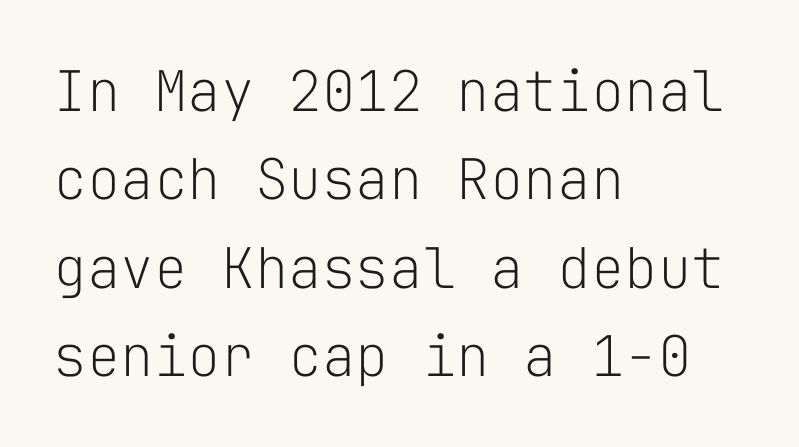
Honestly, there is no underline to notice here at all. Evenly set lines give the paragraph a standard silhouette. Regarding serifs, this sample does without them. If you drew a ruler down the left edge, every line would touch it. Is the letter spacing exaggerated? No — it looks like the ordinary default. Stems here are at most as thick as an everyday book face.
